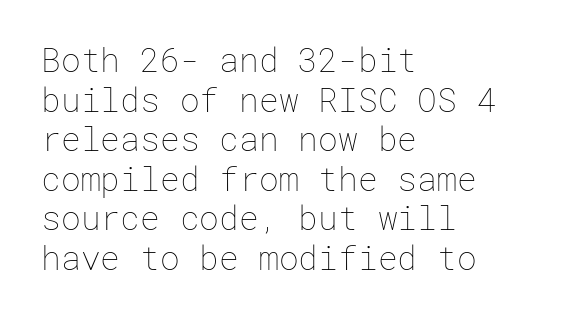
The setting favours the left margin, as ordinary paragraphs usually do. Type without underlining. Spacing between characters is what you'd get straight out of the box. Tall strokes in this sample are plumb rather than angled.
